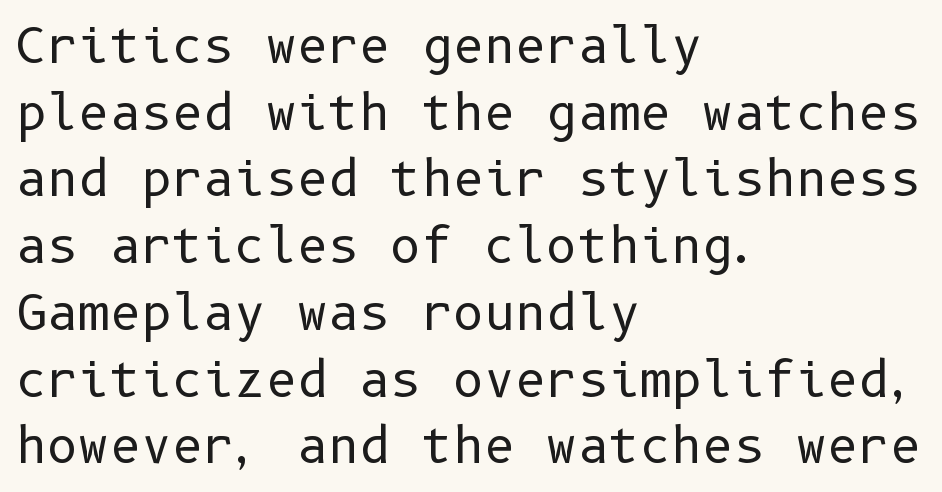
Line starts are locked; line ends wander. Stroke mass is kept to a normal reading level or below. Designer's note — italics off, roman on. I'd call this a sans setting — the letters go barefoot.
